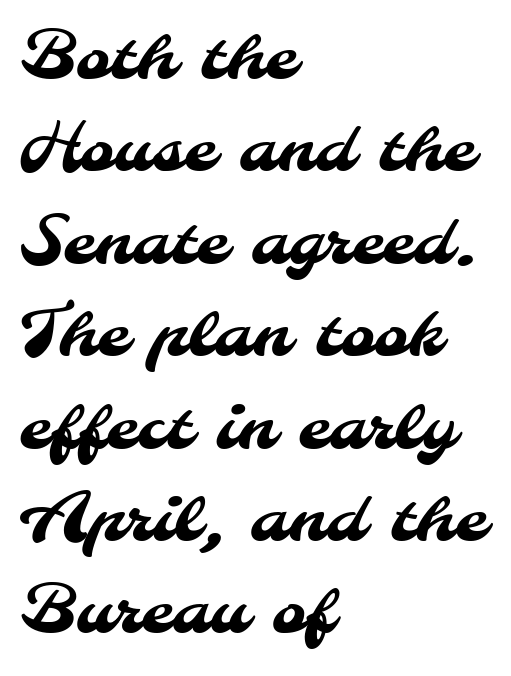
{"serif": "no", "width": "normal", "stroke_contrast": "medium", "x_height": "small", "monospaced": "no", "underline": "no", "align": "left", "line_spacing": "normal", "line_spacing_ratio": 1.4, "letter_spacing": "normal", "letter_spacing_em": 0.0, "glyph_px": 66}
